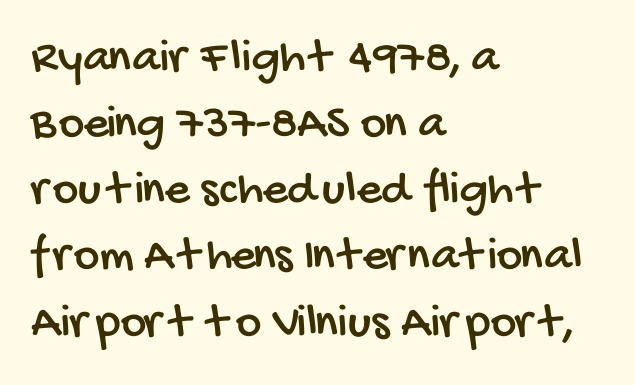
These lines stack with their left ends in a neat column. Standard letterfit; no display-style spreading of the glyphs. To sum up the face: it is a sans, with no serifs. Looks like regular typesetting: each glyph gets only the width it needs.
